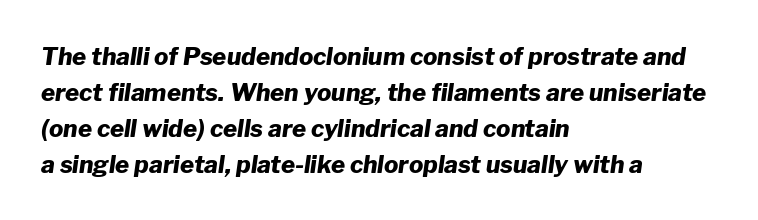
Q: Is the text bold? A: Yes.
Q: Is the text italic (slanted)? A: Yes, it leans right by about 8 degrees.
Q: Is the text underlined? A: No.
Q: How is the paragraph aligned? A: Left-aligned.
Q: Is the spacing between letters normal or unusually wide? A: Normal.
Q: Is the spacing between lines tight, normal or loose? A: Normal.
